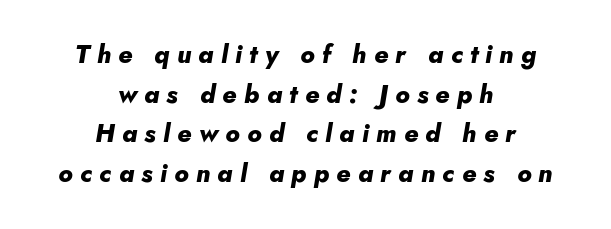
{"italic": "yes", "lean": "right", "slant_degrees": 10, "bold": "yes", "underline": "no", "align": "center", "line_spacing": "normal", "line_spacing_ratio": 1.59, "letter_spacing": "wide", "letter_spacing_em": 0.29, "glyph_px": 25}
